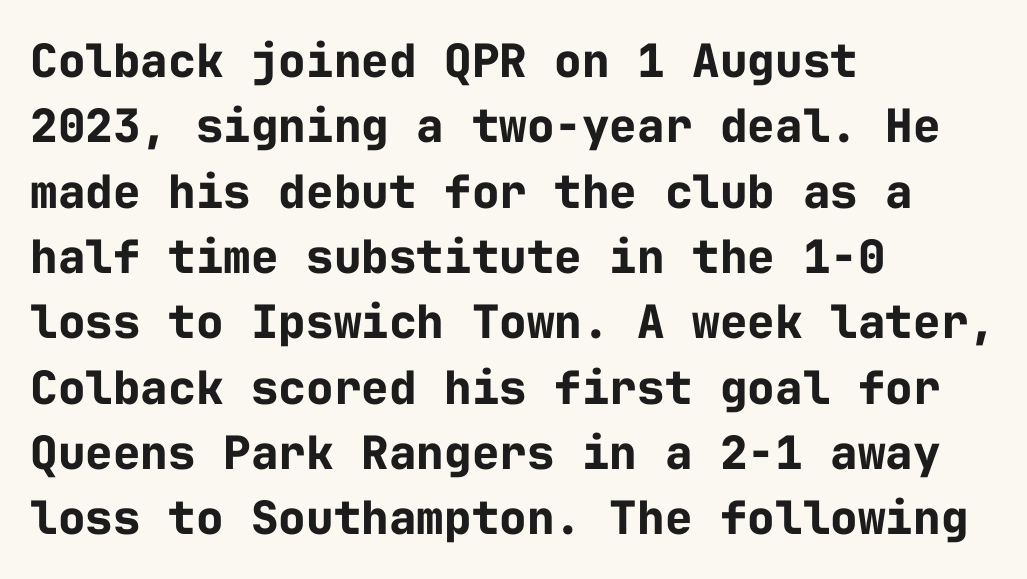
The image shows 46 px bold sans-serif type, upright, monospaced; set left-aligned, normal line spacing (1.42x), normal letter spacing, not underlined; low stroke contrast and a medium x-height.
